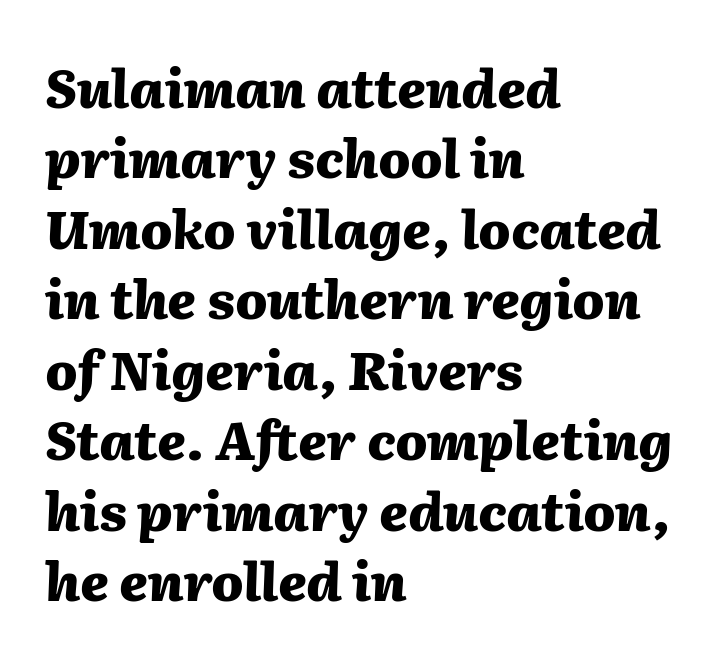
{"italic": "yes", "lean": "right", "slant_degrees": 2, "bold": "yes", "weight": "heavy", "width": "normal", "stroke_contrast": "medium", "x_height": "medium", "monospaced": "no", "underline": "no", "align": "left", "line_spacing": "normal", "line_spacing_ratio": 1.33, "letter_spacing": "normal", "letter_spacing_em": 0.0, "glyph_px": 53}
